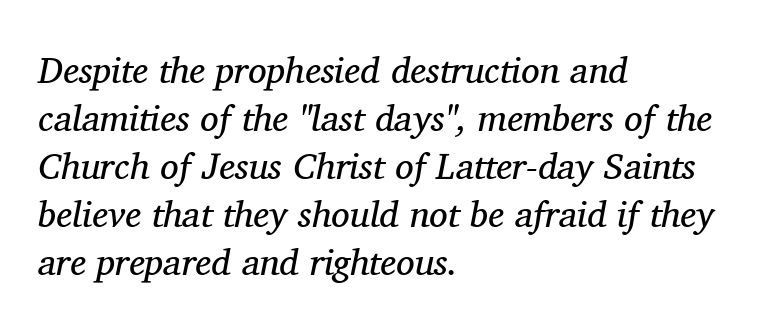
{"serif": "yes", "italic": "yes", "lean": "right", "slant_degrees": 11, "bold": "no", "weight": "regular", "width": "normal", "stroke_contrast": "medium", "x_height": "medium", "monospaced": "no", "underline": "no", "align": "left", "line_spacing": "normal", "line_spacing_ratio": 1.3, "letter_spacing": "normal", "letter_spacing_em": 0.0, "glyph_px": 37}
